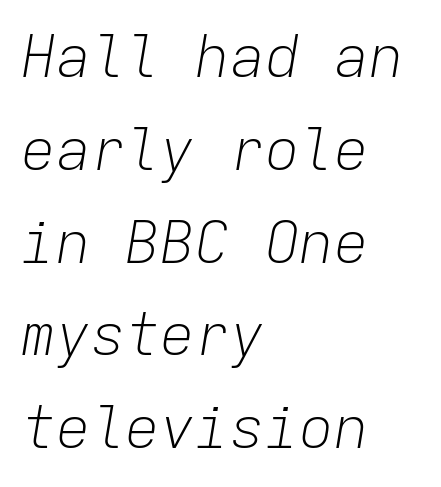
The image shows 58 px light type, italic (leaning right), monospaced; set left-aligned, normal line spacing (1.6x), normal letter spacing, not underlined; low stroke contrast and a medium x-height.
